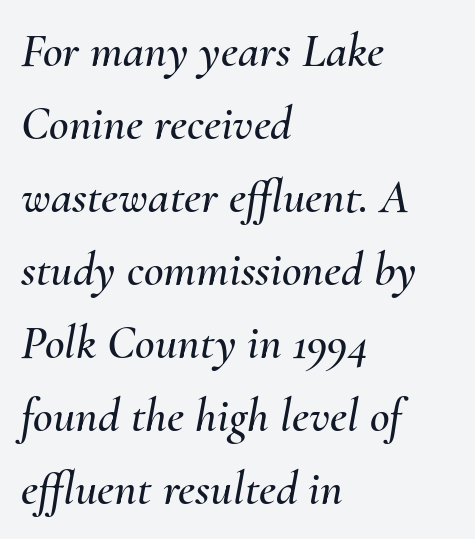
The image shows 48 px text type, italic (leaning right); set left-aligned, normal line spacing (1.52x), normal letter spacing, not underlined; medium stroke contrast and a small x-height.
